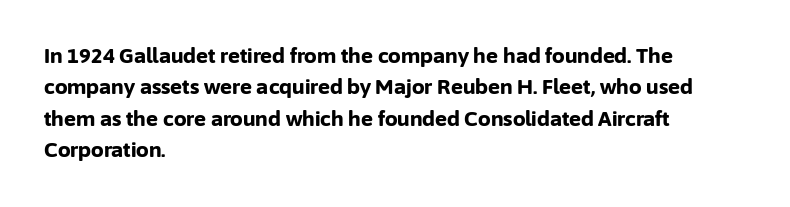
The image shows 20 px bold type, upright; set left-aligned, normal line spacing (1.57x), normal letter spacing, not underlined.
